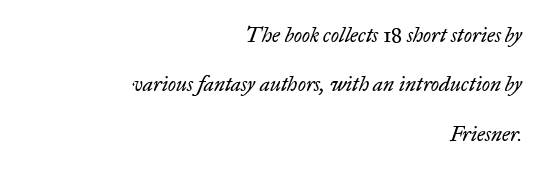
The weight tops out at a normal text grade. Standard letterfit; no display-style spreading of the glyphs. This is oblique type, the kind used for emphasis or titles. Clear beneath every line of the passage. Visually the block forms a straight wall on the right and a jagged coastline on the left.
